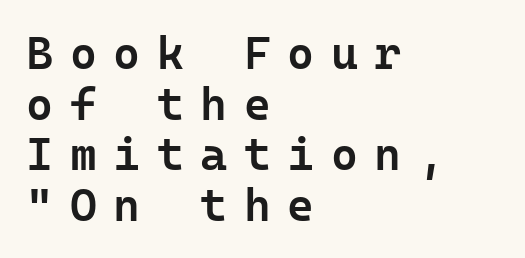
{"serif": "no", "italic": "no", "bold": "semi", "weight": "semibold", "width": "normal", "stroke_contrast": "low", "x_height": "medium", "underline": "no", "align": "left", "line_spacing": "tight", "line_spacing_ratio": 1.1, "letter_spacing": "wide", "letter_spacing_em": 0.36, "glyph_px": 46}
